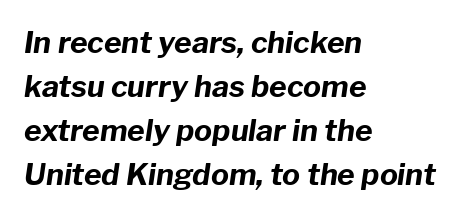
{"italic": "yes", "lean": "right", "slant_degrees": 8, "bold": "yes", "weight": "bold", "width": "normal", "stroke_contrast": "low", "x_height": "medium", "monospaced": "no", "underline": "no", "align": "left", "line_spacing": "normal", "line_spacing_ratio": 1.47, "letter_spacing": "normal", "letter_spacing_em": 0.0, "glyph_px": 30}
